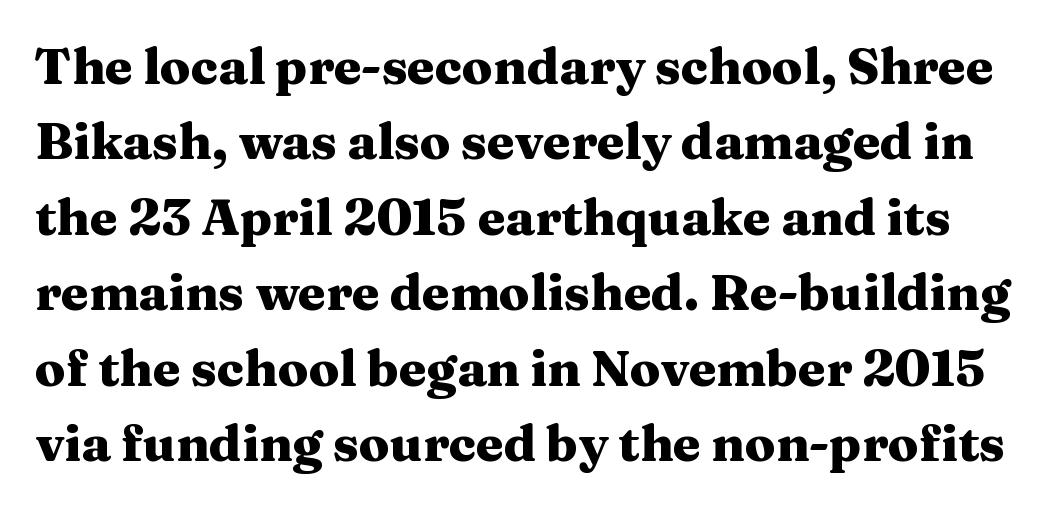
This sample has the flowing, uneven cadence of proportional lettering. A bare baseline throughout the passage. Tracking here is standard; glyphs follow each other at the usual distance. You can tell it's not italic because the verticals are truly vertical.
